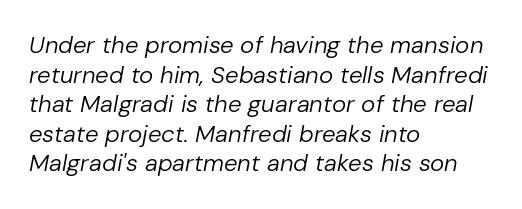
Q: Is the text bold? A: No.
Q: Is the text italic (slanted)? A: Yes, it leans right by about 10 degrees.
Q: Is the text underlined? A: No.
Q: How is the paragraph aligned? A: Left-aligned.
Q: Is the spacing between letters normal or unusually wide? A: Normal.
